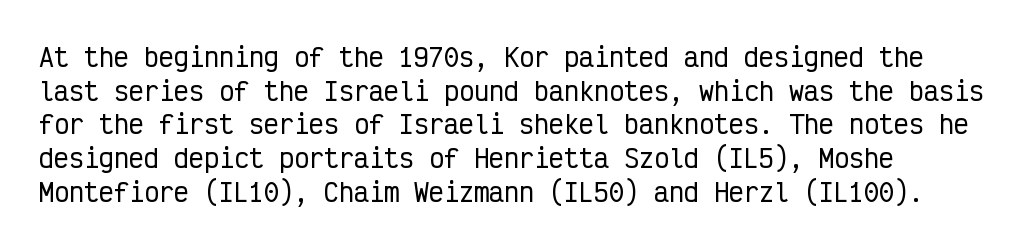
The image shows 25 px text type, upright; set normal line spacing (1.35x), normal letter spacing, not underlined.
